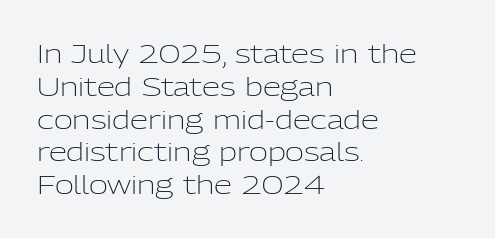
Q: Is the text bold? A: No.
Q: Is the text italic (slanted)? A: No, it is upright.
Q: Is the text underlined? A: No.
Q: How is the paragraph aligned? A: Left-aligned.
Q: Is the spacing between letters normal or unusually wide? A: Normal.
Q: Is the spacing between lines tight, normal or loose? A: Normal.
